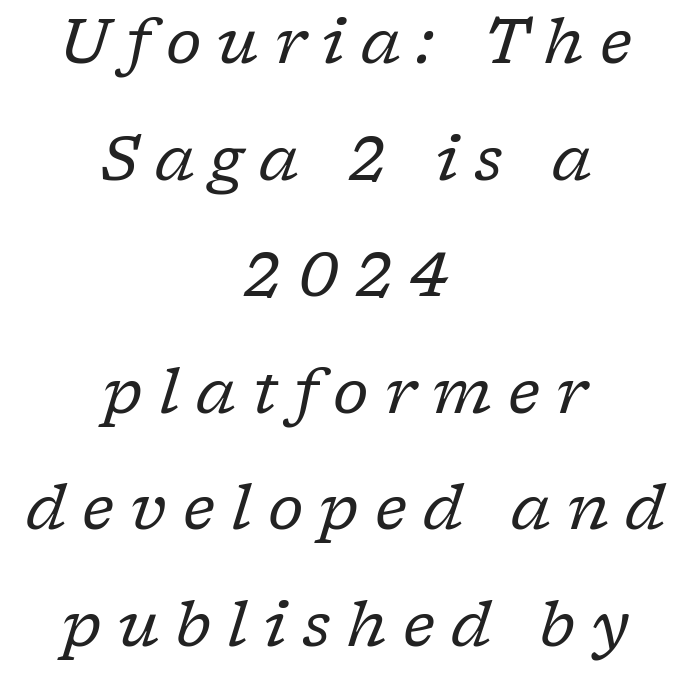
The rag falls on both sides of this text block equally. Honestly, the letter spacing is so wide it's the main thing you notice. You could not count columns in this text — the font is proportionally spaced. Nobody drew a line under any word here. If you drew a line through each stem, it would be angled.
